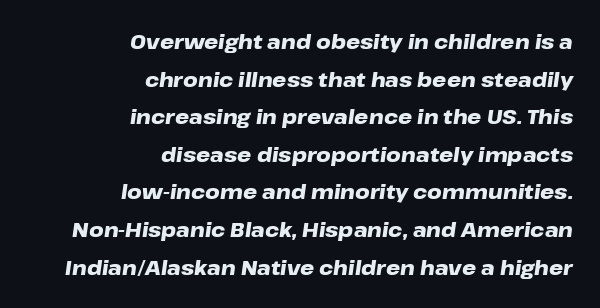
Q: Is the text bold? A: Yes.
Q: Is the text italic (slanted)? A: Yes, it leans right by about 8 degrees.
Q: Is the text underlined? A: No.
Q: How is the paragraph aligned? A: Right-aligned.
Q: Is the spacing between letters normal or unusually wide? A: Normal.
